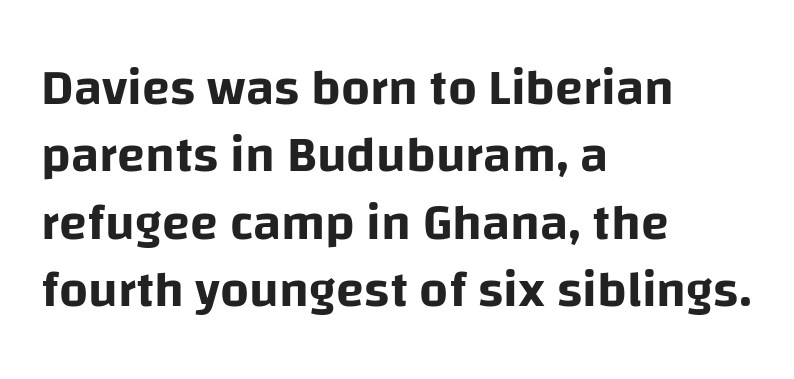
Q: Is the text italic (slanted)? A: No, it is upright.
Q: Is the typeface a serif or a sans-serif typeface? A: Sans-serif.
Q: Is the text underlined? A: No.
Q: How is the paragraph aligned? A: Left-aligned.
Q: Is the spacing between letters normal or unusually wide? A: Normal.
Q: Is the spacing between lines tight, normal or loose? A: Normal.
Q: Width (condensed, normal, or wide)? A: Normal.
Q: Stroke contrast? A: Low.
Q: x-height? A: Large.
Q: Monospaced? A: No.
